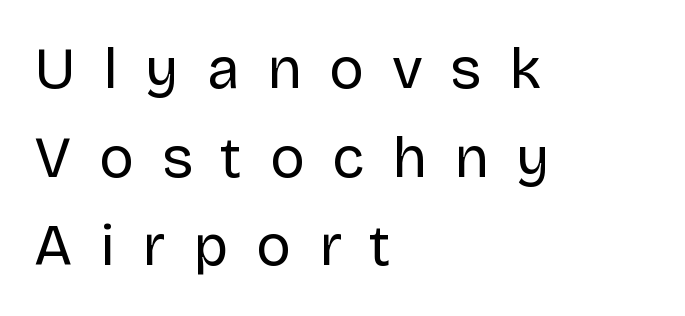
The image shows 58 px regular-weight sans-serif type, upright; set left-aligned, normal line spacing (1.53x), unusually wide letter spacing (+0.48 em), not underlined; low stroke contrast and a large x-height.
